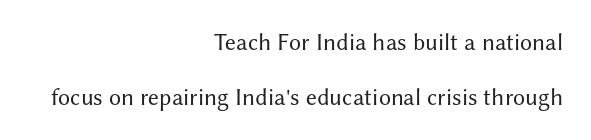
Q: Is the text bold? A: No.
Q: Is the text italic (slanted)? A: No, it is upright.
Q: Is the text underlined? A: No.
Q: How is the paragraph aligned? A: Right-aligned.
Q: Is the spacing between letters normal or unusually wide? A: Normal.
Q: Is the spacing between lines tight, normal or loose? A: Loose.
